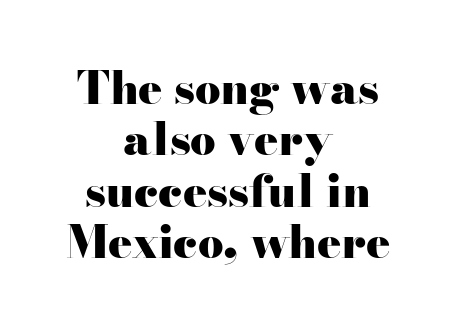
The image shows 45 px heavy, wide serif type, upright; set centered, tight line spacing (1.14x), normal letter spacing, not underlined; high stroke contrast and a small x-height.
